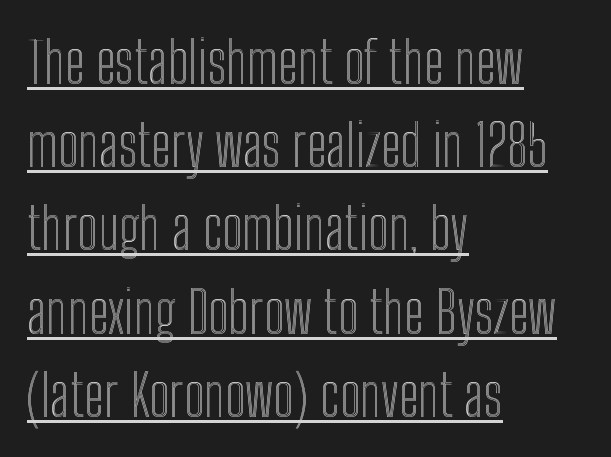
{"italic": "no", "width": "condensed", "x_height": "medium", "monospaced": "no", "underline": "yes", "align": "left", "line_spacing": "normal", "line_spacing_ratio": 1.46, "letter_spacing": "normal", "letter_spacing_em": 0.0, "glyph_px": 57}
